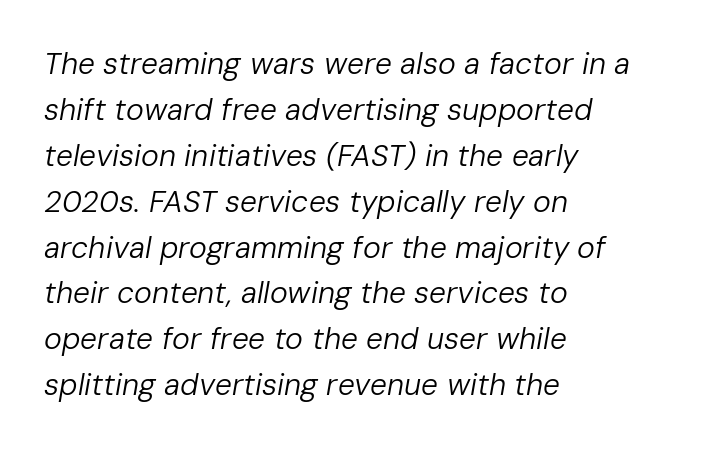
Lines of text with bare space underneath. The face used here is proportionally spaced, like ordinary book or web type. The letters sit at their default tracking, neither squeezed nor spread. Reading down the column, the eye jumps a familiar distance to each next line. Stems and bowls with no extra thickness — not bold.
